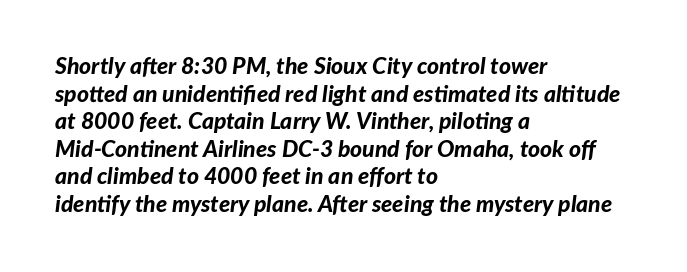
The image shows 23 px bold type, italic (leaning right); set left-aligned, line spacing 1.2x, normal letter spacing, not underlined.
